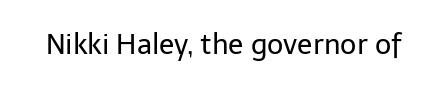
The image shows 28 px regular-weight sans-serif type, upright; set normal letter spacing, not underlined; low stroke contrast and a medium x-height.
